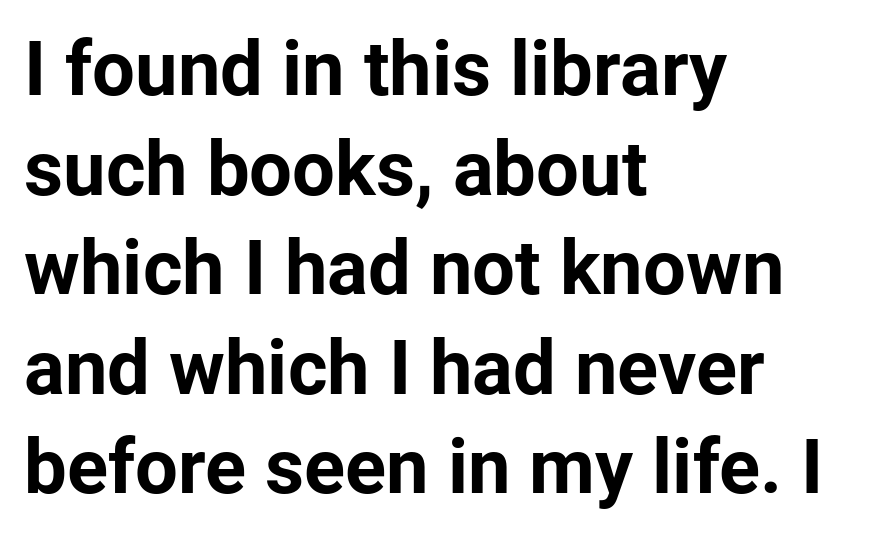
The image shows 76 px bold sans-serif type, upright; set left-aligned, normal line spacing (1.31x), normal letter spacing, not underlined; low stroke contrast and a medium x-height.
